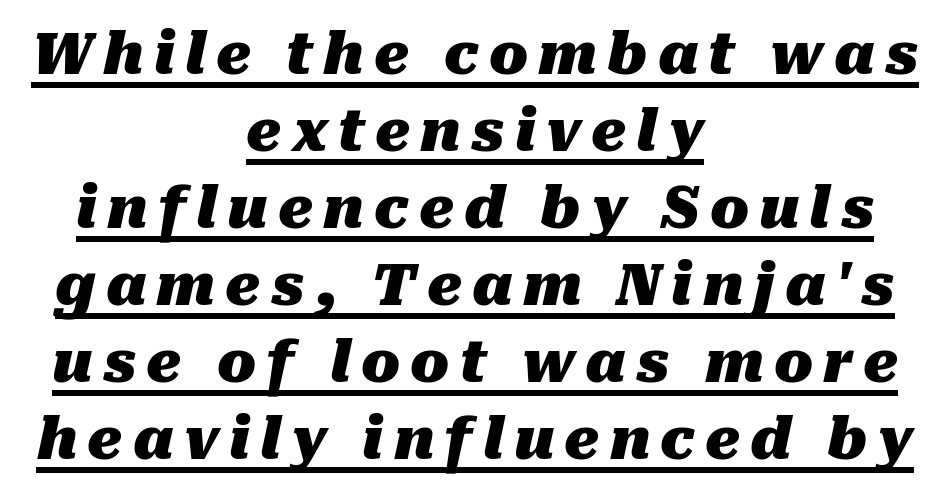
The image shows 57 px heavy type, italic (leaning right); set centered, normal line spacing (1.35x), underlined; medium stroke contrast and a medium x-height.
